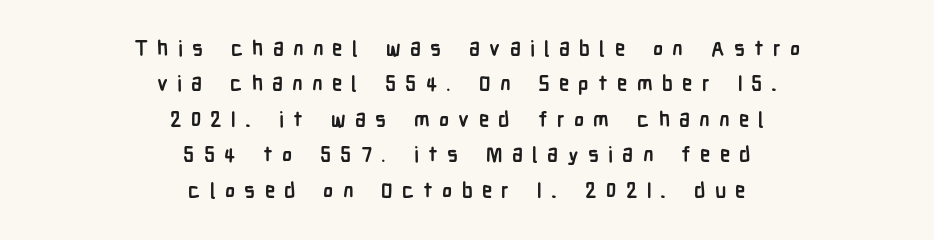
The lines in this sample share a center point and differ in where they start and stop. Plain, unruled lines of type. In terms of letterspacing, this is a distinctly airy, spread setting. This is heavy type, rendered in bold.
